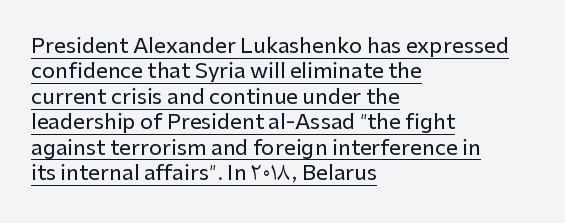
Upright lettering throughout. Tracking here is standard; glyphs follow each other at the usual distance. This rendering features underlined lettering. Caption: multi-line text, flush left, ragged right.
